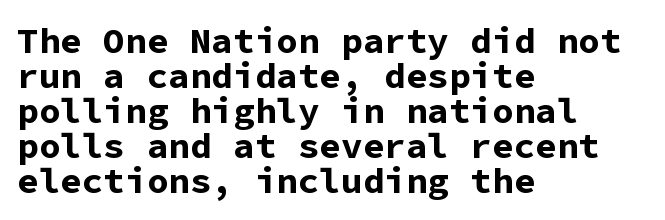
The image shows 36 px bold sans-serif type, upright, monospaced; set left-aligned, tight line spacing (0.97x), normal letter spacing, not underlined; low stroke contrast and a medium x-height.
